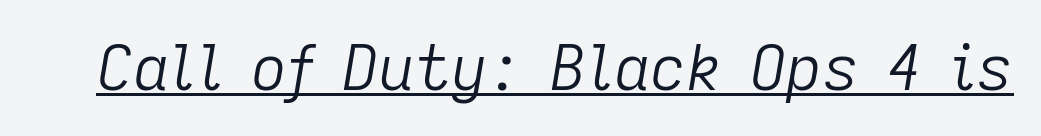
Q: Is the text bold? A: No.
Q: Is the text italic (slanted)? A: Yes, it leans right by about 9 degrees.
Q: Is the text underlined? A: Yes.
Q: Is the spacing between letters normal or unusually wide? A: Normal.
Q: Width (condensed, normal, or wide)? A: Normal.
Q: Stroke contrast? A: Low.
Q: x-height? A: Medium.
Q: Monospaced? A: No.
